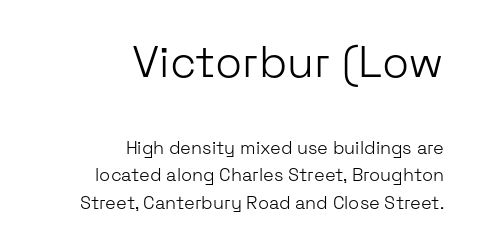
Q: Is the text bold? A: No.
Q: Is the text italic (slanted)? A: No, it is upright.
Q: Is the typeface a serif or a sans-serif typeface? A: Sans-serif.
Q: Is the text underlined? A: No.
Q: How is the paragraph aligned? A: Right-aligned.
Q: Is the spacing between letters normal or unusually wide? A: Normal.
Q: Is the spacing between lines tight, normal or loose? A: Normal.
Q: Which block of text is set in a larger size, the first (top) or the second (bottom)? A: The first (top) one.
Q: Width (condensed, normal, or wide)? A: Normal.
Q: Stroke contrast? A: Low.
Q: x-height? A: Medium.
Q: Monospaced? A: No.
